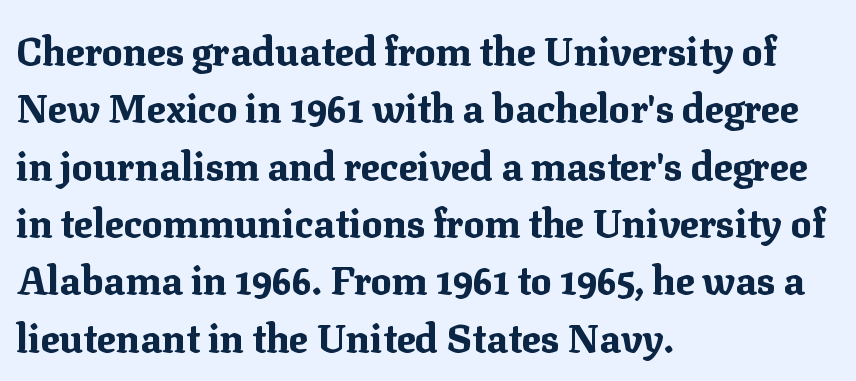
The image shows 39 px bold serif type, upright; set left-aligned, normal line spacing (1.47x), normal letter spacing, not underlined; medium stroke contrast and a medium x-height.
